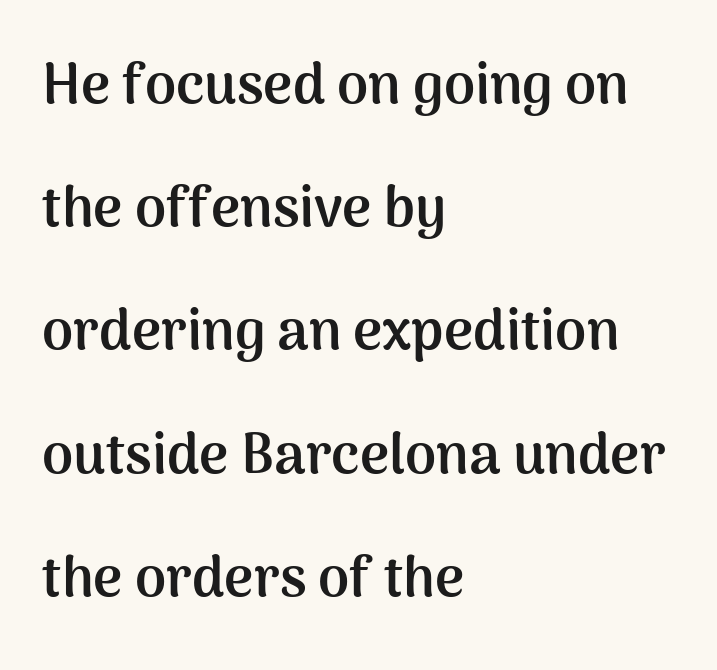
Which margin do the lines hug? The left one — the right edge is uneven. Anything drawn beneath the words? Only blank space. No italicization has been applied; the sample stays upright. Is there much room between lines? Yes — plenty of vertical air separates them. Nothing unusual about the tracking: characters are spaced as the font intends.
